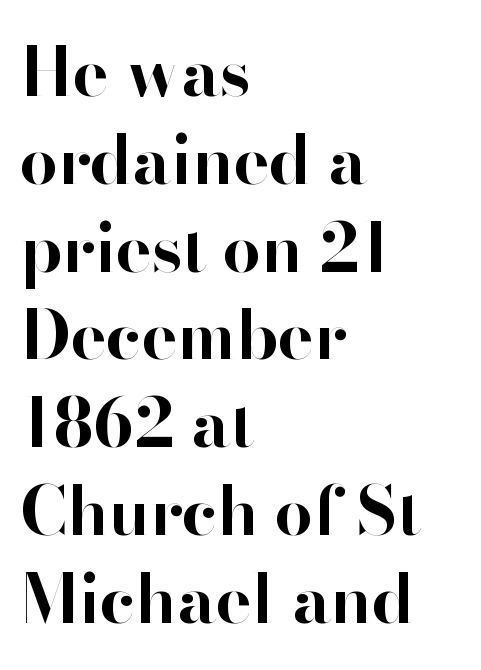
The image shows 67 px bold sans-serif type, upright; set left-aligned, normal line spacing (1.31x), normal letter spacing, not underlined; high stroke contrast and a small x-height.
